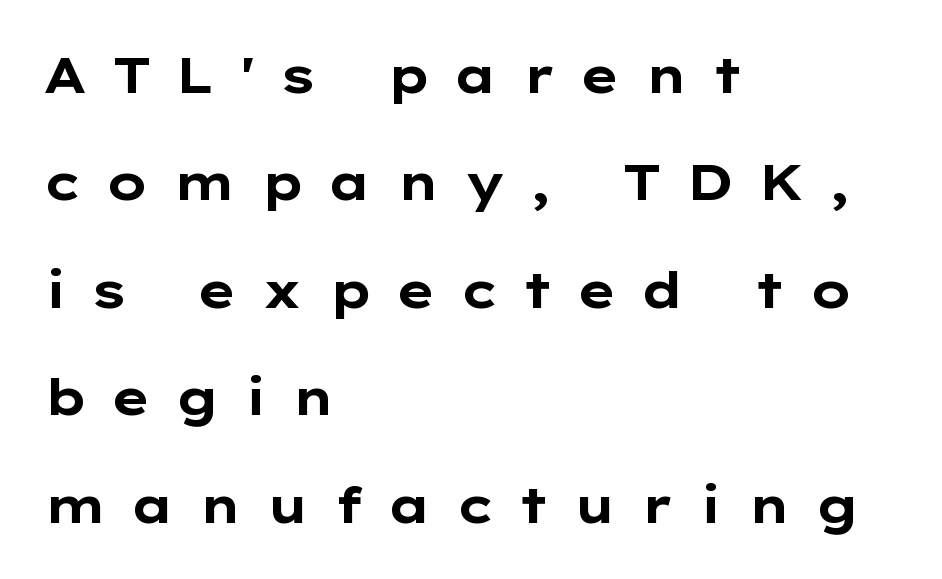
{"serif": "no", "italic": "no", "bold": "yes", "weight": "bold", "width": "wide", "stroke_contrast": "low", "x_height": "medium", "monospaced": "no", "underline": "no", "align": "left", "line_spacing": "loose", "line_spacing_ratio": 2.15, "letter_spacing": "wide", "letter_spacing_em": 0.47, "glyph_px": 50}
